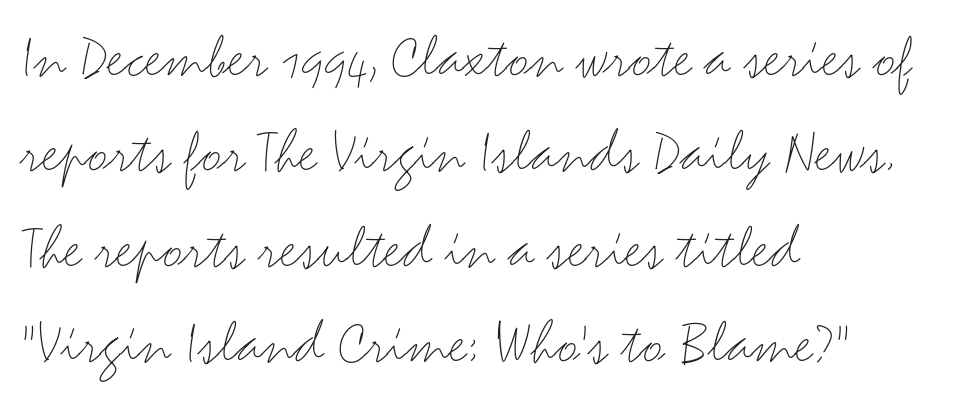
Q: Is the text bold? A: No.
Q: Is the text italic (slanted)? A: Yes.
Q: Is the typeface a serif or a sans-serif typeface? A: Sans-serif.
Q: Is the text underlined? A: No.
Q: How is the paragraph aligned? A: Left-aligned.
Q: Is the spacing between letters normal or unusually wide? A: Normal.
Q: Is the spacing between lines tight, normal or loose? A: Normal.
Q: Width (condensed, normal, or wide)? A: Wide.
Q: Stroke contrast? A: Medium.
Q: x-height? A: Small.
Q: Monospaced? A: No.
